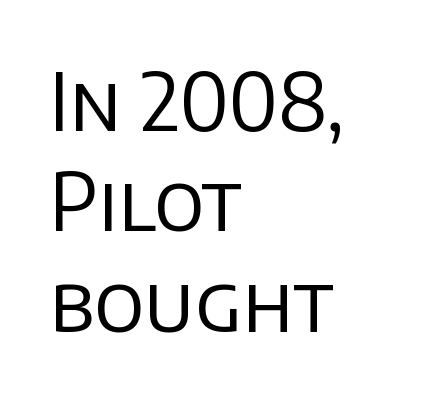
Every row of glyphs begins at an identical x-position on the left. A light-to-regular cut is what we see here. A sans-serif font was chosen for this passage. Look at the tracking — it's just the regular setting, nothing added.
